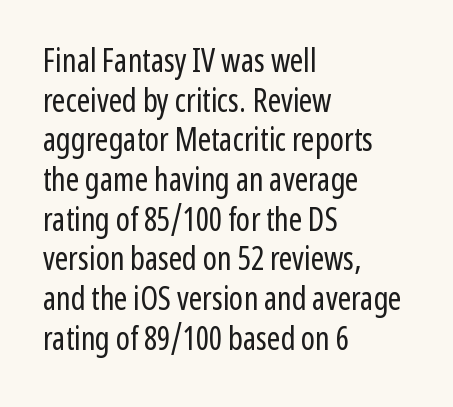
The image shows 32 px regular-weight, condensed sans-serif type, upright; set left-aligned, line spacing 1.24x, normal letter spacing, not underlined; low stroke contrast and a medium x-height.
